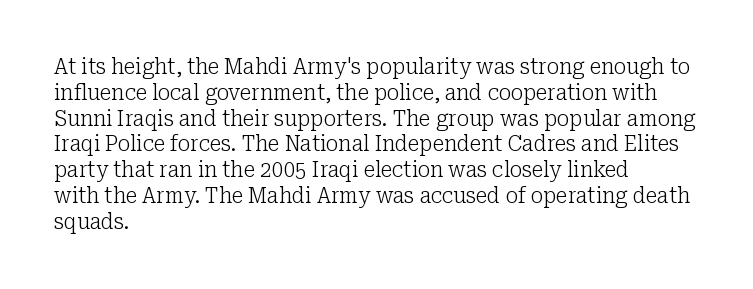
{"italic": "no", "bold": "no", "underline": "no", "align": "left", "line_spacing_ratio": 1.23, "letter_spacing": "normal", "letter_spacing_em": 0.0, "glyph_px": 21}
